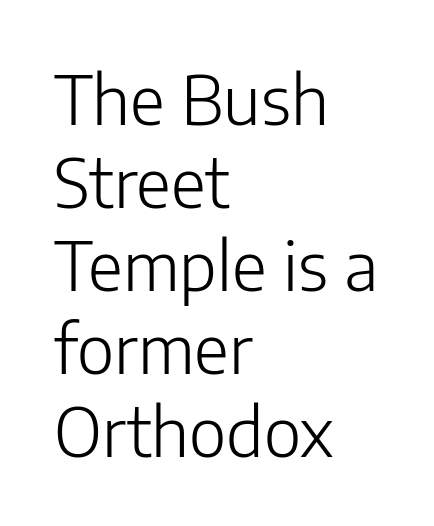
The image shows 68 px light sans-serif type, upright; set left-aligned, line spacing 1.22x, normal letter spacing, not underlined; low stroke contrast and a medium x-height.
